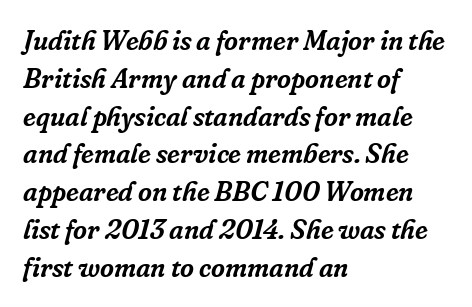
The text carries the slant typical of an italic or oblique font. Alignment: flush left. These lines keep a tight, regular rhythm from letter to letter. The words here are not underlined. Baseline-to-baseline distance is the conventional proportion of letter height.
